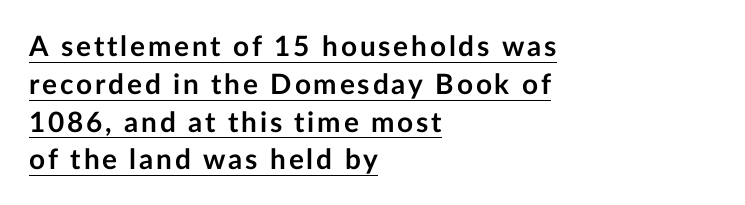
{"serif": "no", "italic": "no", "bold": "yes", "weight": "semibold", "width": "normal", "stroke_contrast": "low", "x_height": "medium", "monospaced": "no", "underline": "yes", "align": "left", "line_spacing": "normal", "line_spacing_ratio": 1.35, "glyph_px": 28}
